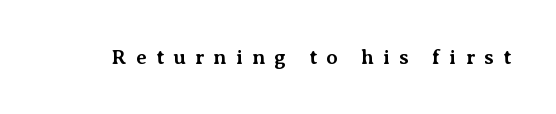
{"italic": "no", "bold": "yes", "underline": "no", "letter_spacing": "wide", "letter_spacing_em": 0.43, "glyph_px": 21}
